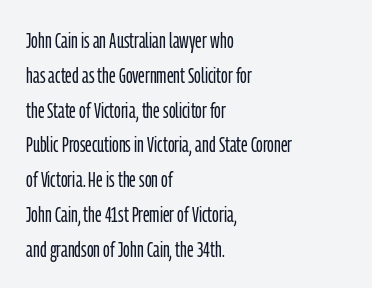
The image shows 22 px text type, upright; set left-aligned, normal line spacing (1.58x), normal letter spacing, not underlined.
